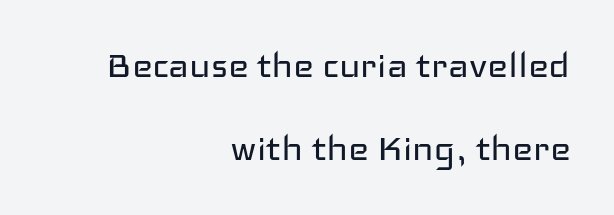
Words appear dense and cohesive because spacing is normal. Do the letters lean? They stand straight. Has an underline been added? It has not. The letters advance in unequal steps, a hallmark of proportional type. The lines are quadded right. Typographically, this falls in the sans-serif category.
